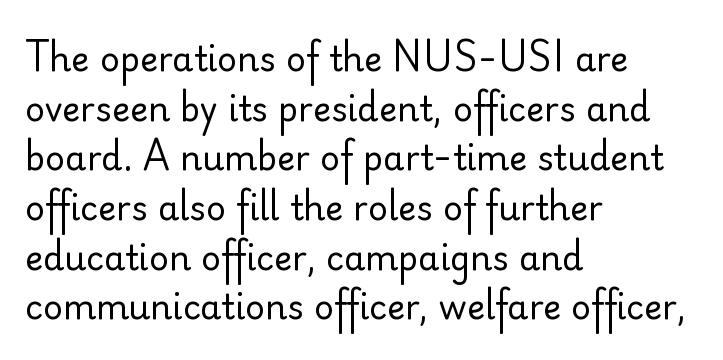
Q: Is the text bold? A: No.
Q: Is the text italic (slanted)? A: No, it is upright.
Q: Is the typeface a serif or a sans-serif typeface? A: Sans-serif.
Q: Is the text underlined? A: No.
Q: How is the paragraph aligned? A: Left-aligned.
Q: Is the spacing between letters normal or unusually wide? A: Normal.
Q: Is the spacing between lines tight, normal or loose? A: Normal.
Q: Width (condensed, normal, or wide)? A: Normal.
Q: Stroke contrast? A: Low.
Q: x-height? A: Small.
Q: Monospaced? A: No.
